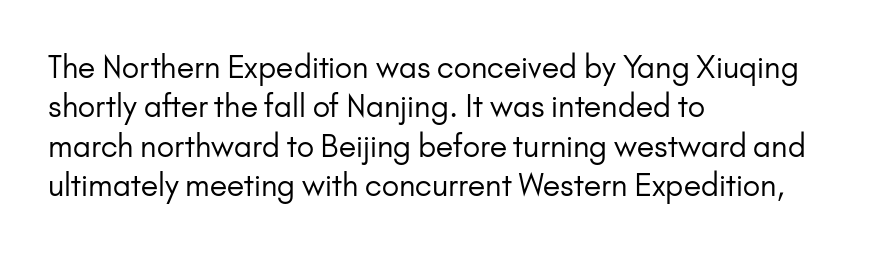
The image shows 30 px regular-weight sans-serif type, upright; set left-aligned, normal line spacing (1.31x), normal letter spacing, not underlined; low stroke contrast and a small x-height.
